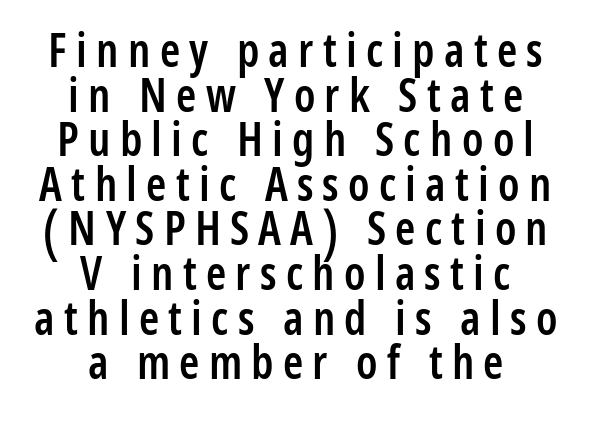
{"serif": "no", "italic": "no", "bold": "semi", "weight": "semibold", "width": "condensed", "stroke_contrast": "low", "x_height": "medium", "monospaced": "no", "underline": "no", "align": "center", "line_spacing": "tight", "line_spacing_ratio": 0.97, "letter_spacing": "wide", "letter_spacing_em": 0.2, "glyph_px": 46}
